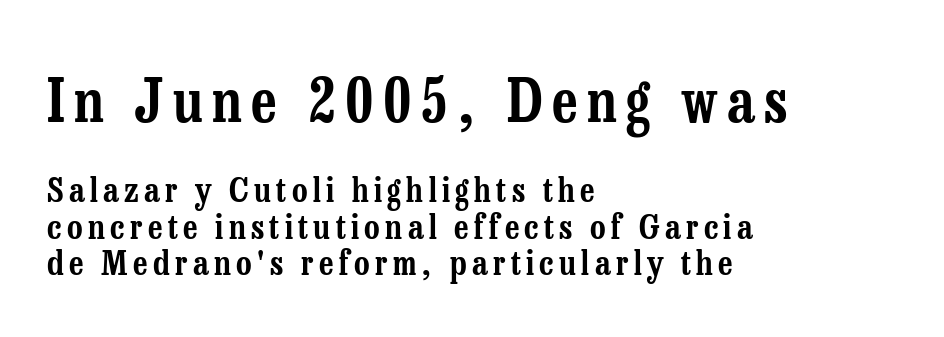
The first block has been scaled up relative to the second. Is there much room between lines? No — they nearly touch. Designer's note — italics off, roman on. In terms of letterform style, serifs are clearly present. Casual observation: everything's shoved over to the left.
